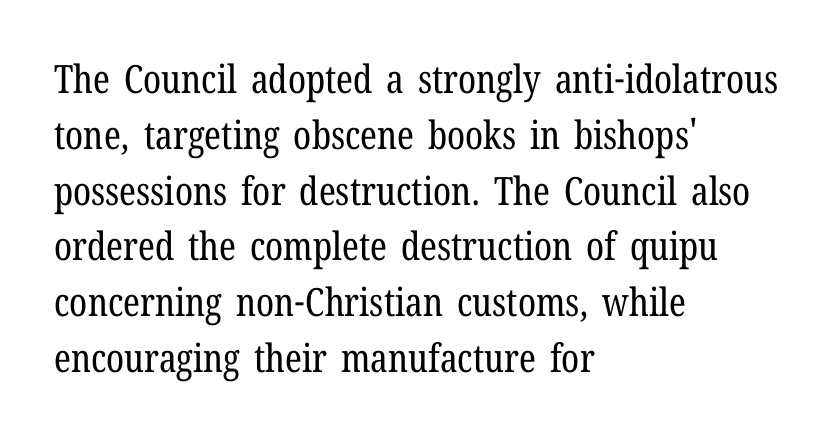
{"serif": "yes", "italic": "no", "bold": "no", "weight": "regular", "width": "condensed", "stroke_contrast": "low", "x_height": "medium", "monospaced": "no", "underline": "no", "align": "left", "line_spacing": "normal", "line_spacing_ratio": 1.43, "letter_spacing": "normal", "letter_spacing_em": 0.0, "glyph_px": 39}
